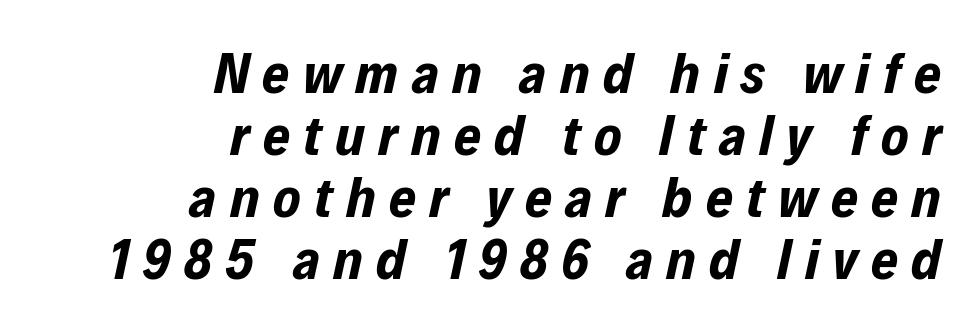
{"italic": "yes", "lean": "right", "slant_degrees": 12, "bold": "yes", "weight": "bold", "width": "condensed", "stroke_contrast": "low", "x_height": "medium", "monospaced": "no", "underline": "no", "align": "right", "line_spacing": "tight", "line_spacing_ratio": 1.07, "letter_spacing": "wide", "letter_spacing_em": 0.23, "glyph_px": 58}
